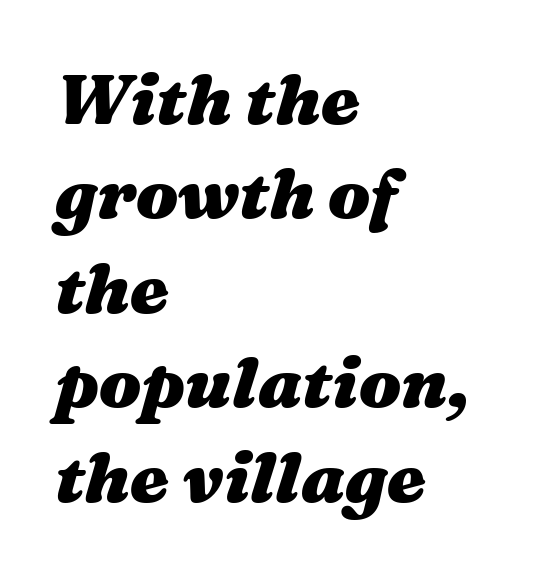
The image shows 70 px heavy, wide type, italic (leaning right); set left-aligned, normal line spacing (1.35x), normal letter spacing, not underlined; medium stroke contrast and a medium x-height.
